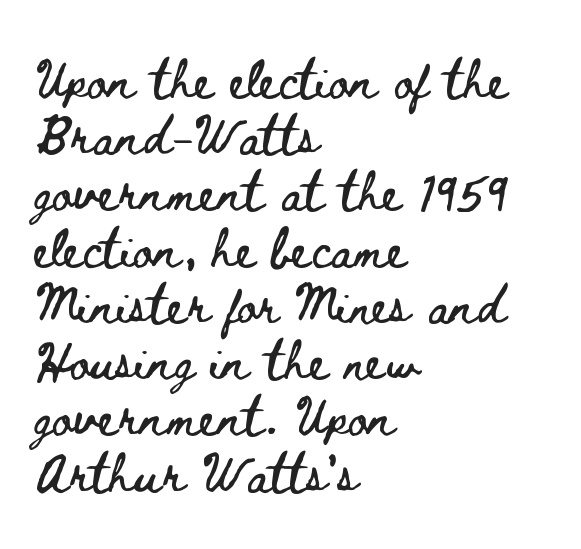
The image shows 38 px wide type; set left-aligned, normal line spacing (1.48x), normal letter spacing, not underlined; low stroke contrast and a small x-height.
